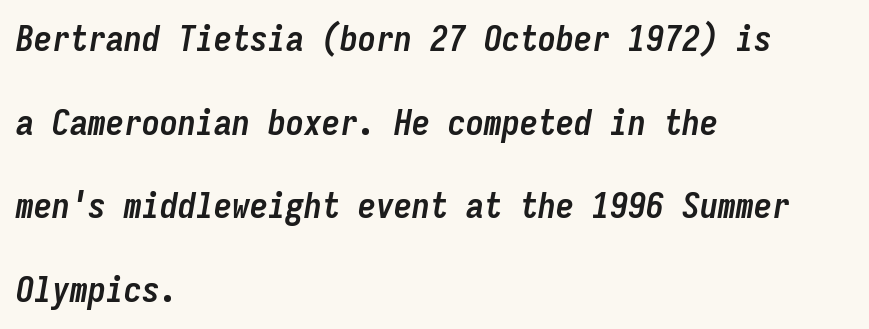
The image shows 36 px semibold, condensed type, italic (leaning right), monospaced; set left-aligned, loose line spacing (2.32x), normal letter spacing, not underlined; low stroke contrast and a medium x-height.
